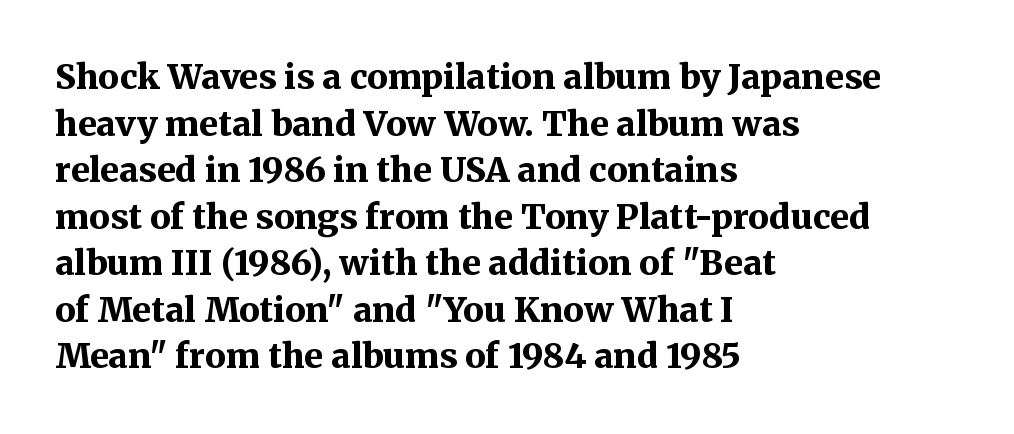
Q: Is the text bold? A: Yes.
Q: Is the text italic (slanted)? A: No, it is upright.
Q: Is the typeface a serif or a sans-serif typeface? A: Serif.
Q: Is the text underlined? A: No.
Q: How is the paragraph aligned? A: Left-aligned.
Q: Is the spacing between letters normal or unusually wide? A: Normal.
Q: Is the spacing between lines tight, normal or loose? A: Normal.
Q: Width (condensed, normal, or wide)? A: Normal.
Q: Stroke contrast? A: Medium.
Q: x-height? A: Medium.
Q: Monospaced? A: No.
